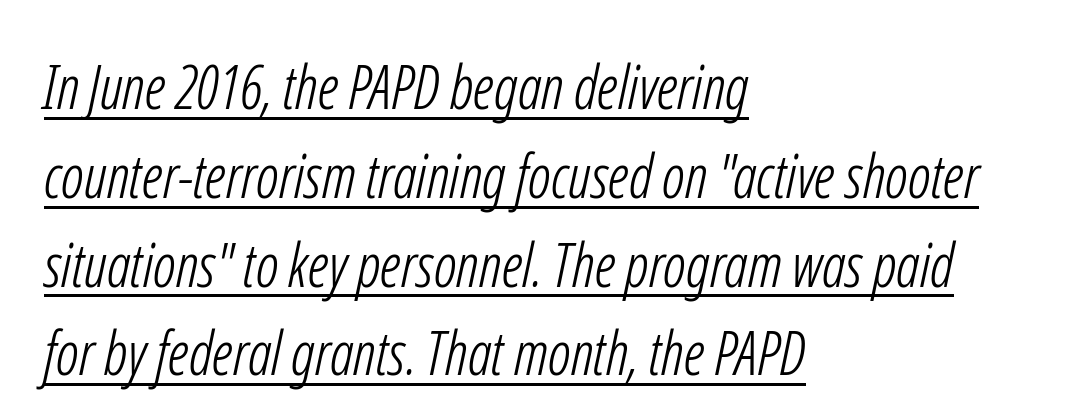
{"serif": "no", "bold": "no", "weight": "light", "width": "condensed", "stroke_contrast": "low", "x_height": "medium", "monospaced": "no", "underline": "yes", "align": "left", "line_spacing": "normal", "line_spacing_ratio": 1.48, "letter_spacing": "normal", "letter_spacing_em": 0.0, "glyph_px": 60}
